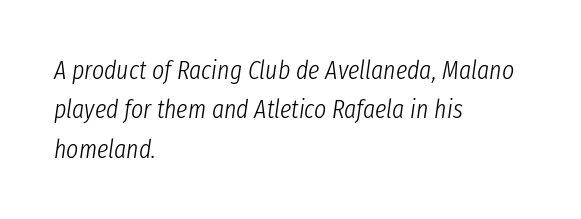
Q: Is the text bold? A: No.
Q: Is the text italic (slanted)? A: Yes, it leans right by about 8 degrees.
Q: Is the text underlined? A: No.
Q: How is the paragraph aligned? A: Left-aligned.
Q: Is the spacing between letters normal or unusually wide? A: Normal.
Q: Is the spacing between lines tight, normal or loose? A: Normal.
